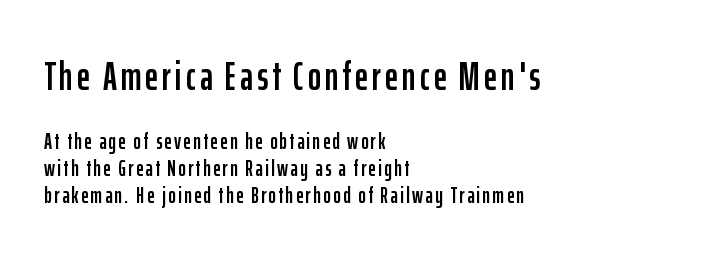
Q: Is the text italic (slanted)? A: No, it is upright.
Q: Is the typeface a serif or a sans-serif typeface? A: Sans-serif.
Q: Is the text underlined? A: No.
Q: How is the paragraph aligned? A: Left-aligned.
Q: Which block of text is set in a larger size, the first (top) or the second (bottom)? A: The first (top) one.
Q: Width (condensed, normal, or wide)? A: Condensed.
Q: Stroke contrast? A: Low.
Q: x-height? A: Medium.
Q: Monospaced? A: No.
